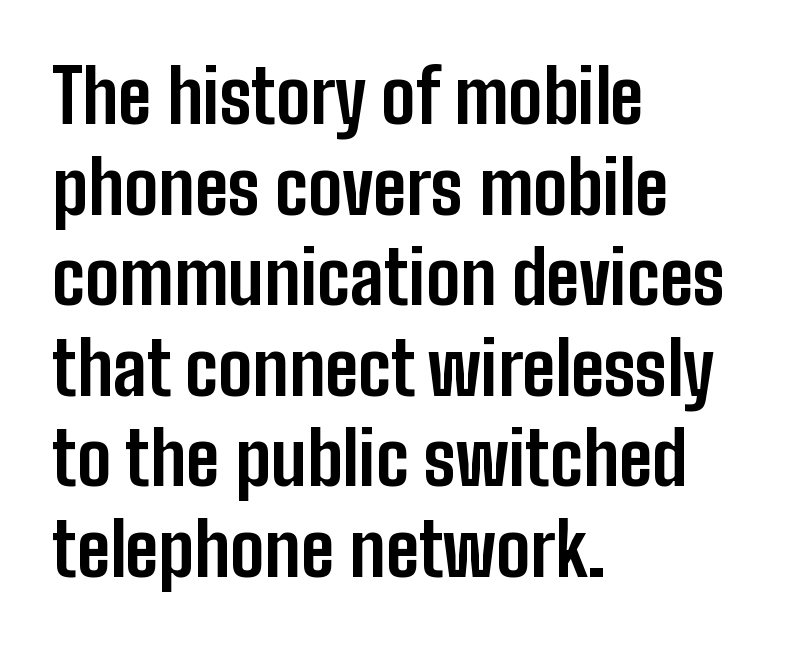
Do the letters lean? They stand straight. The setting favours the left margin, as ordinary paragraphs usually do. The rendering uses natural spacing where letterforms have individual widths. Beneath every word, the page is bare. Caption: standard tracking, unaltered. Serifs: no, the terminals of the letterforms are clean.
